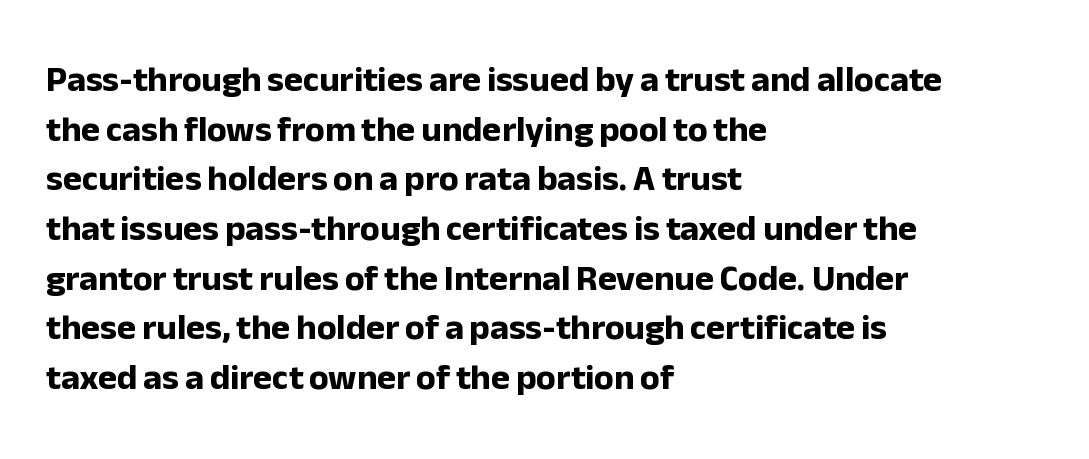
Q: Is the text bold? A: Yes.
Q: Is the text italic (slanted)? A: No, it is upright.
Q: Is the typeface a serif or a sans-serif typeface? A: Sans-serif.
Q: Is the text underlined? A: No.
Q: How is the paragraph aligned? A: Left-aligned.
Q: Is the spacing between letters normal or unusually wide? A: Normal.
Q: Is the spacing between lines tight, normal or loose? A: Normal.
Q: Width (condensed, normal, or wide)? A: Normal.
Q: Stroke contrast? A: Low.
Q: x-height? A: Medium.
Q: Monospaced? A: No.
